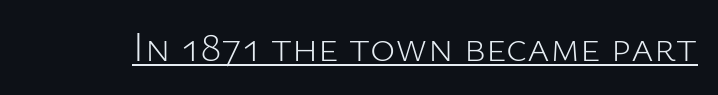
Q: Is the text bold? A: No.
Q: Is the text italic (slanted)? A: No, it is upright.
Q: Is the typeface a serif or a sans-serif typeface? A: Sans-serif.
Q: Is the text underlined? A: Yes.
Q: Is the spacing between letters normal or unusually wide? A: Normal.
Q: Width (condensed, normal, or wide)? A: Normal.
Q: Stroke contrast? A: Low.
Q: x-height? A: Medium.
Q: Monospaced? A: No.
